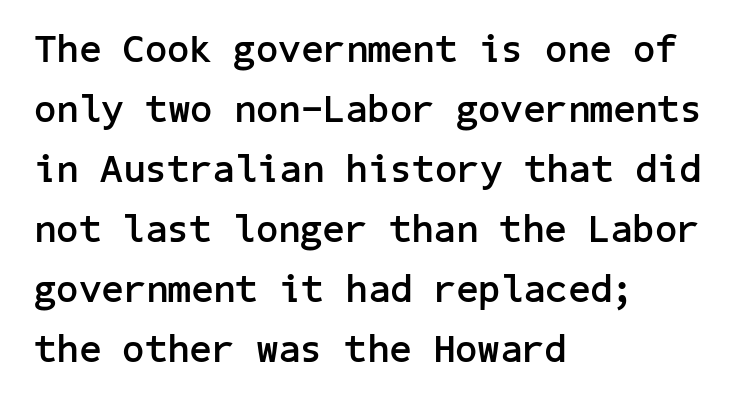
The image shows 39 px semibold sans-serif type, upright; set left-aligned, normal line spacing (1.54x), normal letter spacing, not underlined; low stroke contrast and a medium x-height.
